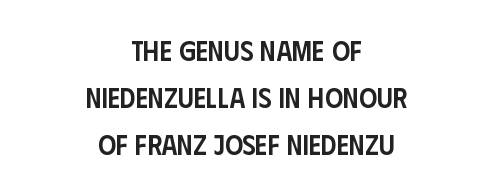
The image shows 28 px semibold, condensed sans-serif type, upright; set centered, normal line spacing (1.68x), normal letter spacing, not underlined; low stroke contrast and a large x-height.
